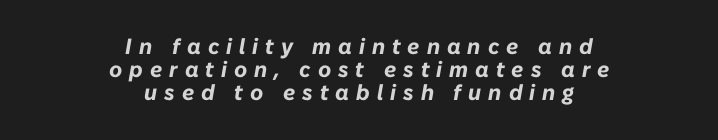
Teacher's note: observe the equal gaps on both sides — that is centered alignment. Display-style spreading of the glyphs; the letterfit is very open. Designer's note — italics engaged. Emphasis by weight is at full strength: bold. Horizontal bands of white between lines are thin slivers.
